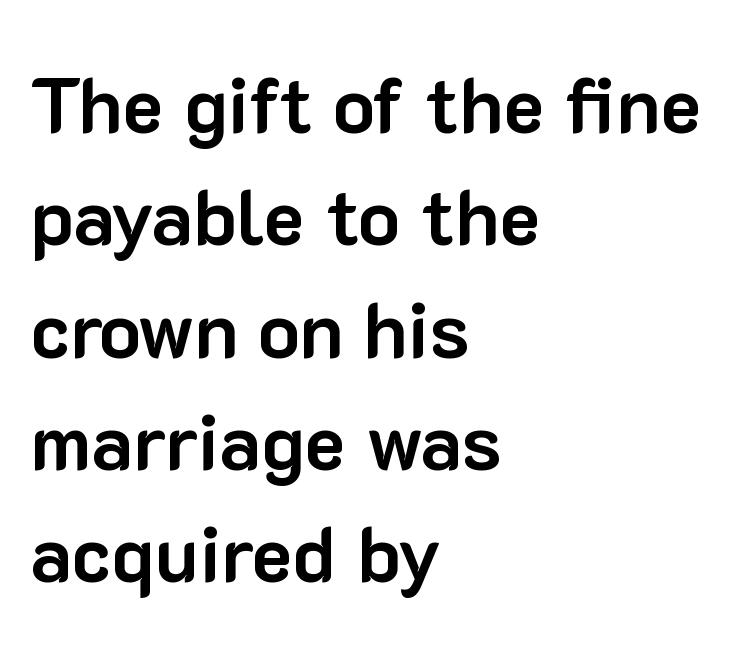
The image shows 78 px bold sans-serif type, upright; set left-aligned, normal line spacing (1.44x), normal letter spacing, not underlined; low stroke contrast and a medium x-height.
